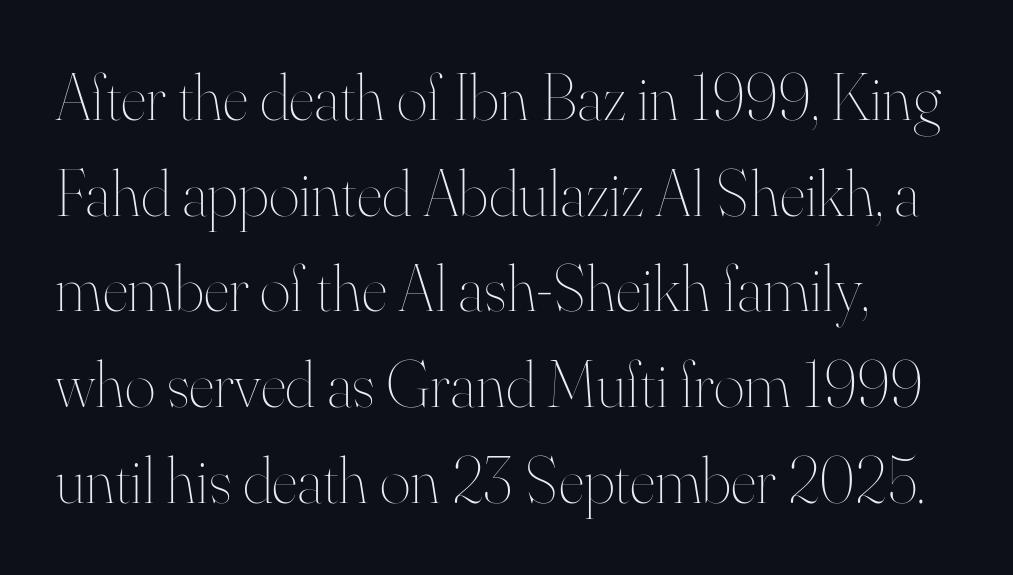
Q: Is the text bold? A: No.
Q: Is the text italic (slanted)? A: No, it is upright.
Q: Is the text underlined? A: No.
Q: Is the spacing between letters normal or unusually wide? A: Normal.
Q: Is the spacing between lines tight, normal or loose? A: Normal.
Q: Width (condensed, normal, or wide)? A: Normal.
Q: Stroke contrast? A: High.
Q: x-height? A: Small.
Q: Monospaced? A: No.
